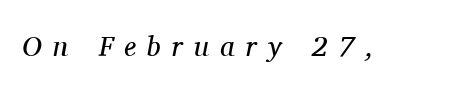
The image shows 28 px regular-weight serif type, italic (leaning right); set unusually wide letter spacing (+0.4 em), not underlined; medium stroke contrast and a medium x-height.
